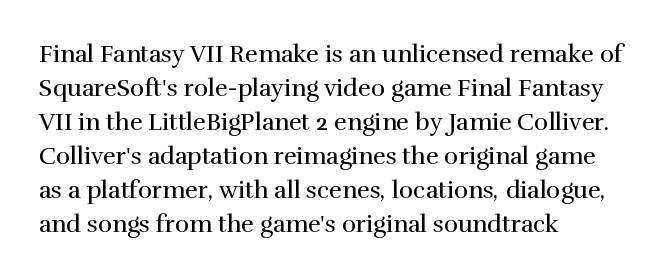
Just letters on the line, the space beneath them empty. The lines sit at an ordinary, default distance from one another. Reading down the block, your eye returns to a fixed left position each line. Think standard paragraph weight, or any step lighter than that.
